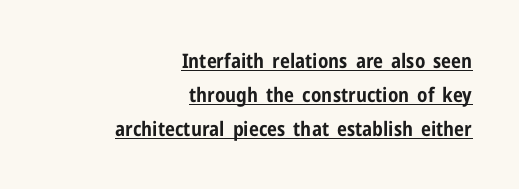
Q: Is the text bold? A: Yes.
Q: Is the text italic (slanted)? A: No, it is upright.
Q: Is the text underlined? A: Yes.
Q: How is the paragraph aligned? A: Right-aligned.
Q: Is the spacing between letters normal or unusually wide? A: Normal.
Q: Is the spacing between lines tight, normal or loose? A: Normal.
